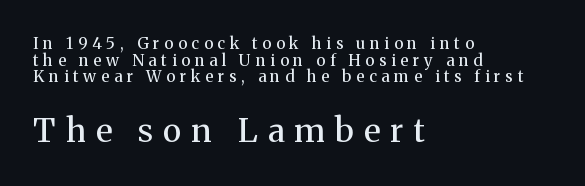
{"serif": "yes", "italic": "no", "bold": "no", "weight": "regular", "width": "normal", "stroke_contrast": "medium", "x_height": "medium", "monospaced": "no", "underline": "no", "align": "left", "line_spacing": "tight", "line_spacing_ratio": 1.04, "letter_spacing": "wide", "letter_spacing_em": 0.3, "larger_block": "second", "size_ratio": 2.06, "glyph_px": 33}
